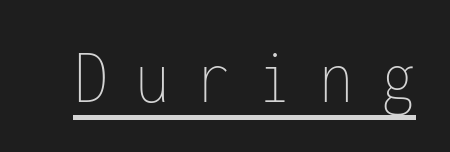
The image shows 78 px thin, condensed type, upright, monospaced; set unusually wide letter spacing (+0.35 em), underlined; low stroke contrast and a medium x-height.
